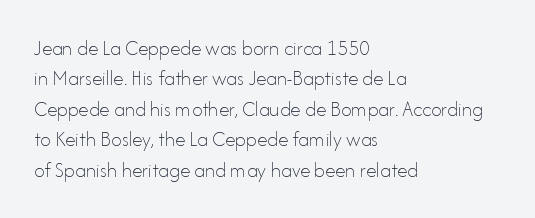
{"italic": "no", "bold": "no", "underline": "no", "align": "left", "line_spacing": "normal", "line_spacing_ratio": 1.45, "letter_spacing": "normal", "letter_spacing_em": 0.0, "glyph_px": 21}
